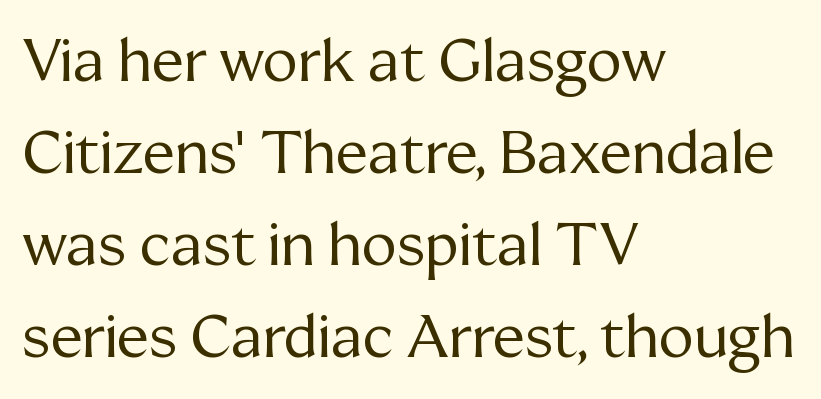
Q: Is the text bold? A: No.
Q: Is the text italic (slanted)? A: No, it is upright.
Q: Is the typeface a serif or a sans-serif typeface? A: Serif.
Q: Is the text underlined? A: No.
Q: How is the paragraph aligned? A: Left-aligned.
Q: Is the spacing between letters normal or unusually wide? A: Normal.
Q: Is the spacing between lines tight, normal or loose? A: Normal.
Q: Width (condensed, normal, or wide)? A: Normal.
Q: Stroke contrast? A: Medium.
Q: x-height? A: Medium.
Q: Monospaced? A: No.
